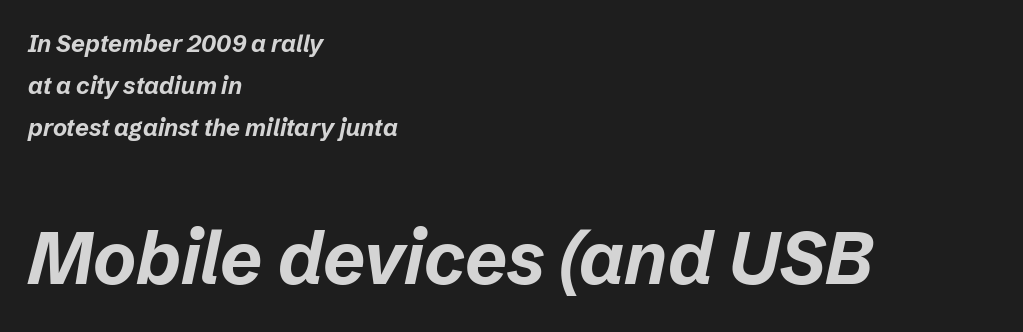
The image shows 73 px bold type, italic (leaning right); set left-aligned, line spacing 1.75x, normal letter spacing, not underlined; the second (bottom) block is 3.04x larger; low stroke contrast and a medium x-height.
